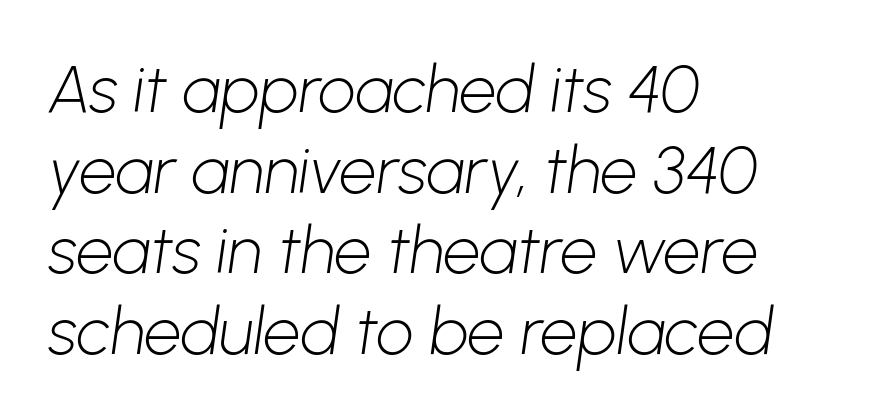
{"serif": "no", "bold": "no", "weight": "light", "width": "normal", "stroke_contrast": "low", "x_height": "medium", "monospaced": "no", "underline": "no", "align": "left", "line_spacing_ratio": 1.22, "letter_spacing": "normal", "letter_spacing_em": 0.0, "glyph_px": 66}
